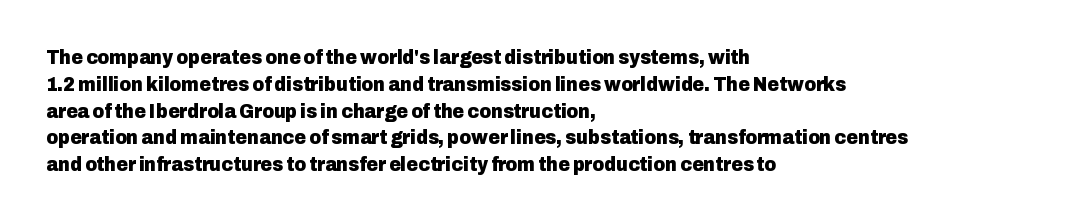
Q: Is the text bold? A: Yes.
Q: Is the text italic (slanted)? A: No, it is upright.
Q: Is the text underlined? A: No.
Q: How is the paragraph aligned? A: Left-aligned.
Q: Is the spacing between letters normal or unusually wide? A: Normal.
Q: Is the spacing between lines tight, normal or loose? A: Normal.
